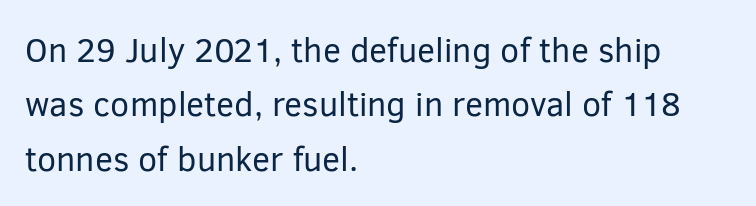
Caption: multi-line text, flush left, ragged right. Lines of text with bare space underneath. The line texture is even and compact thanks to regular tracking. Posture: vertical. What kind of face is this? One without serifs — a sans. Character widths vary here, with narrow letters taking less room than wide ones.
